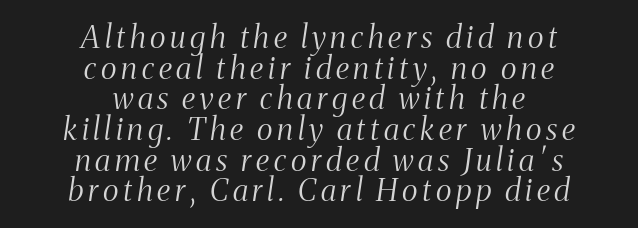
Where is the straight margin? There isn't one; the lines are centered. Line spacing here is tight. Think of a printed novel: that variable character pitch is what you see here. The letterforms sit at book weight or below. This sample uses a serif face. Just letters on the line, the space beneath them empty.
